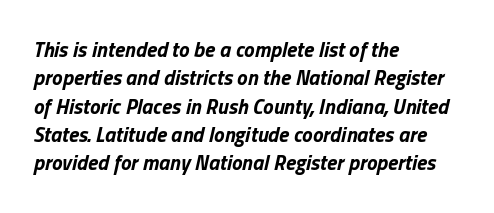
Descender tails drop into unmarked territory. The gaps between neighbouring characters are ordinary and unremarkable. The axis of the letterforms is tilted away from vertical. Students, this is bold: see how much ink each stroke carries.
